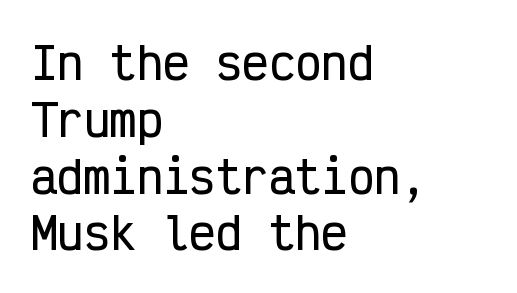
Q: Is the text italic (slanted)? A: No, it is upright.
Q: Is the typeface a serif or a sans-serif typeface? A: Sans-serif.
Q: Is the text underlined? A: No.
Q: How is the paragraph aligned? A: Left-aligned.
Q: Is the spacing between letters normal or unusually wide? A: Normal.
Q: Is the spacing between lines tight, normal or loose? A: Normal.
Q: Width (condensed, normal, or wide)? A: Condensed.
Q: Stroke contrast? A: Low.
Q: x-height? A: Medium.
Q: Monospaced? A: Yes.
